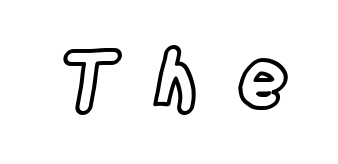
The image shows 79 px condensed type; set unusually wide letter spacing (+0.46 em), not underlined; a large x-height.
